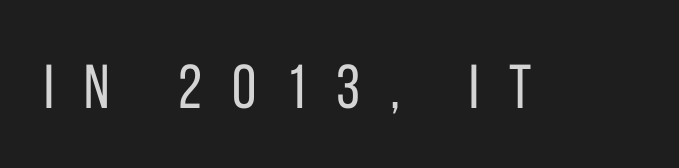
The letters stand upright; this is a roman face. Serif or sans? Sans — the stroke terminals are bare. Vertical stems look standard width or narrower in stroke. Beneath every word, the page is bare.
